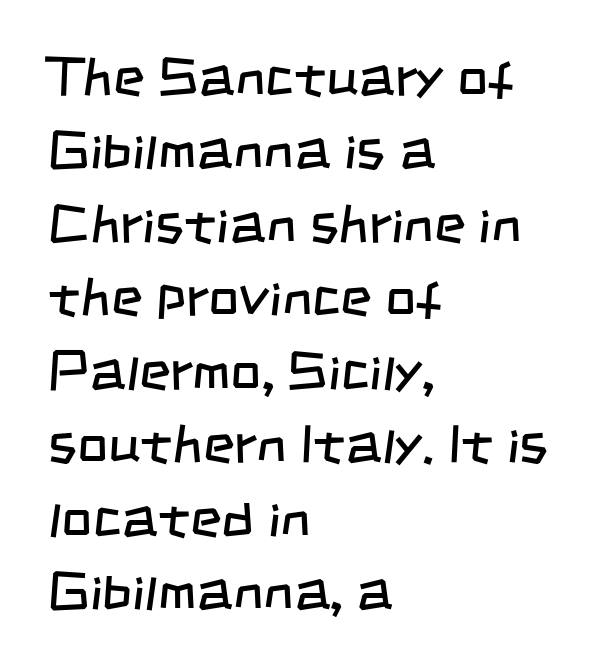
Q: Is the text bold? A: No.
Q: Is the typeface a serif or a sans-serif typeface? A: Sans-serif.
Q: Is the text underlined? A: No.
Q: How is the paragraph aligned? A: Left-aligned.
Q: Is the spacing between letters normal or unusually wide? A: Normal.
Q: Is the spacing between lines tight, normal or loose? A: Normal.
Q: Width (condensed, normal, or wide)? A: Condensed.
Q: Stroke contrast? A: Low.
Q: x-height? A: Large.
Q: Monospaced? A: No.
